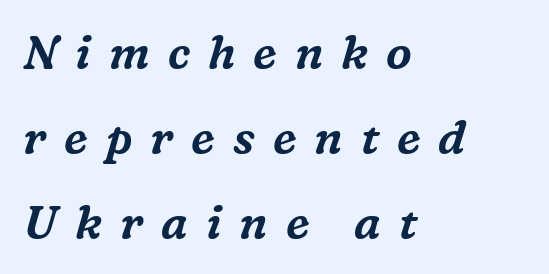
Q: Is the text italic (slanted)? A: Yes, it leans right by about 16 degrees.
Q: Is the typeface a serif or a sans-serif typeface? A: Serif.
Q: Is the text underlined? A: No.
Q: How is the paragraph aligned? A: Left-aligned.
Q: Is the spacing between letters normal or unusually wide? A: Unusually wide.
Q: Width (condensed, normal, or wide)? A: Normal.
Q: Stroke contrast? A: Medium.
Q: x-height? A: Medium.
Q: Monospaced? A: No.
